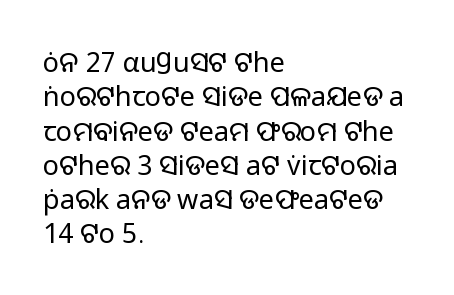
Q: Is the text bold? A: No.
Q: Is the text italic (slanted)? A: No, it is upright.
Q: Is the text underlined? A: No.
Q: How is the paragraph aligned? A: Left-aligned.
Q: Is the spacing between letters normal or unusually wide? A: Normal.
Q: Is the spacing between lines tight, normal or loose? A: Normal.
